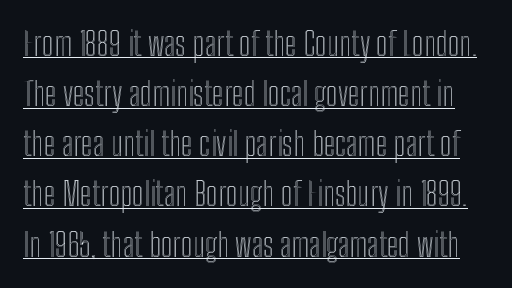
Q: Is the text italic (slanted)? A: No, it is upright.
Q: Is the text underlined? A: Yes.
Q: Is the spacing between letters normal or unusually wide? A: Normal.
Q: Is the spacing between lines tight, normal or loose? A: Normal.
Q: Width (condensed, normal, or wide)? A: Condensed.
Q: x-height? A: Medium.
Q: Monospaced? A: No.
